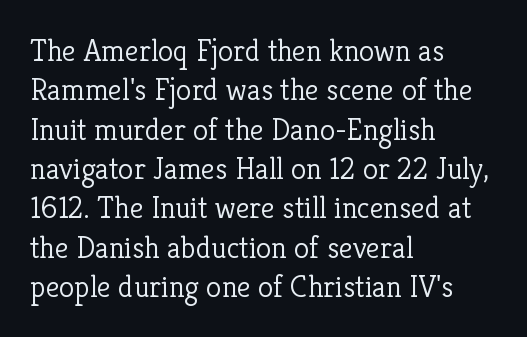
Short and long lines alike share a common starting point at left. Vertical spacing — default. The foot of each line stays bare and open. These lines are rendered in a variable-pitch font.
